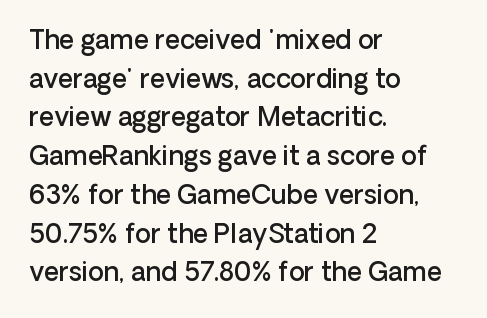
Q: Is the text bold? A: Semi-bold.
Q: Is the text italic (slanted)? A: No, it is upright.
Q: Is the text underlined? A: No.
Q: How is the paragraph aligned? A: Left-aligned.
Q: Is the spacing between letters normal or unusually wide? A: Normal.
Q: Is the spacing between lines tight, normal or loose? A: Normal.
